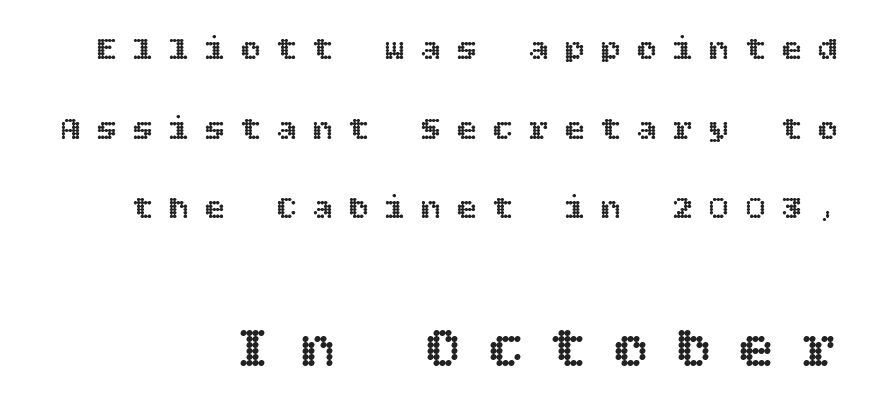
A great deal of white space separates one row of letters from the next. If you drew a ruler down the right edge, every line would touch it. This is the regular roman posture of the typeface. The following chunk of copy outweighs the initial chunk in type size. The tracking jumps out immediately: characters are airy and widely separated.
